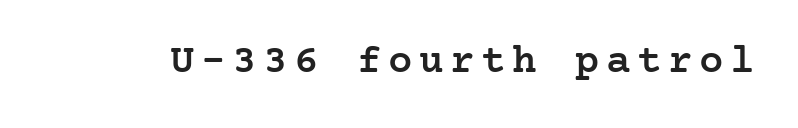
Has an underline been added? It has not. Old-style or modern, the face here clearly has serifs. Posture: straight, roman, zero tilt. In terms of weight, the rendering is demibold, just under bold.
